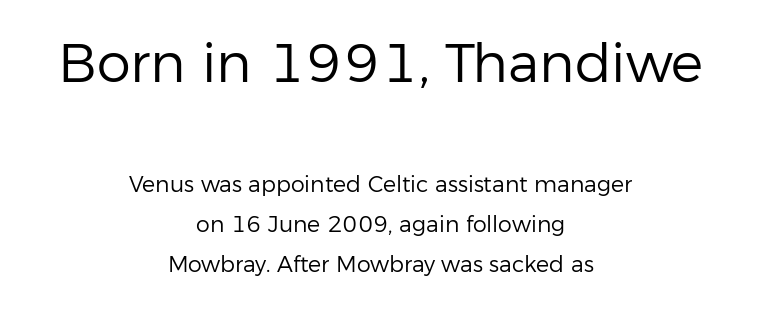
Q: Is the text bold? A: No.
Q: Is the text italic (slanted)? A: No, it is upright.
Q: Is the typeface a serif or a sans-serif typeface? A: Sans-serif.
Q: Is the text underlined? A: No.
Q: How is the paragraph aligned? A: Centered.
Q: Is the spacing between letters normal or unusually wide? A: Normal.
Q: Which block of text is set in a larger size, the first (top) or the second (bottom)? A: The first (top) one.
Q: Width (condensed, normal, or wide)? A: Normal.
Q: Stroke contrast? A: Low.
Q: x-height? A: Medium.
Q: Monospaced? A: No.
